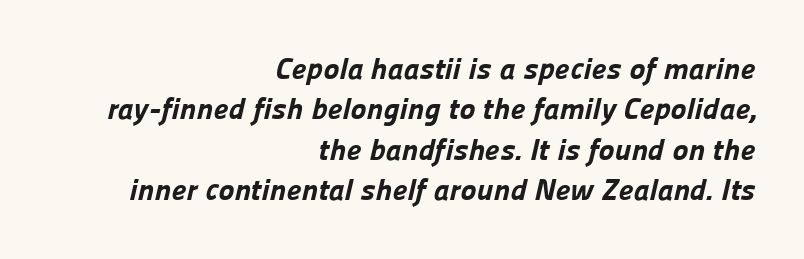
{"serif": "no", "bold": "yes", "weight": "bold", "width": "normal", "stroke_contrast": "low", "x_height": "medium", "monospaced": "no", "underline": "no", "align": "right", "line_spacing": "normal", "line_spacing_ratio": 1.35, "letter_spacing": "normal", "letter_spacing_em": 0.0, "glyph_px": 30}
